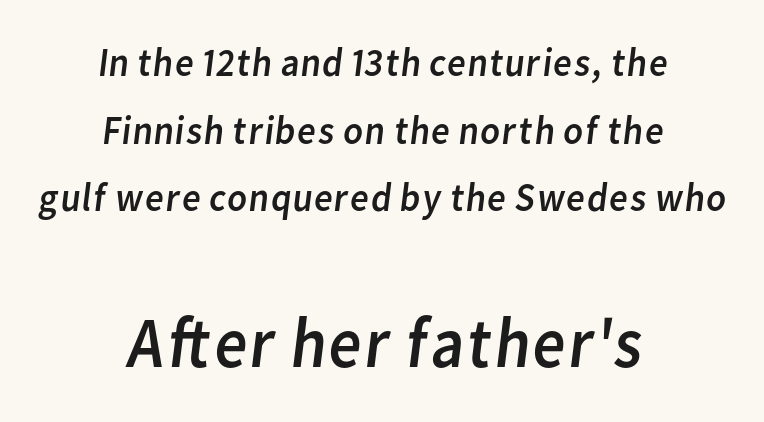
The image shows 72 px regular-weight sans-serif type; set centered, normal line spacing (1.65x), normal letter spacing, not underlined; the second (bottom) block is 1.76x larger; low stroke contrast and a medium x-height.
